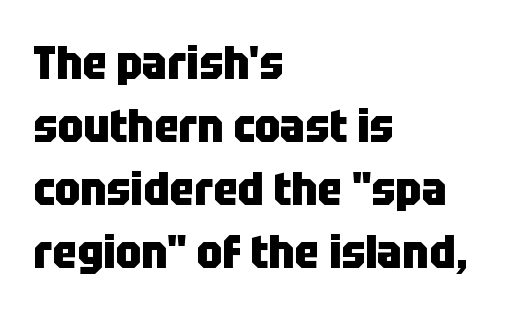
Q: Is the text bold? A: Yes.
Q: Is the text italic (slanted)? A: No, it is upright.
Q: Is the typeface a serif or a sans-serif typeface? A: Sans-serif.
Q: Is the text underlined? A: No.
Q: How is the paragraph aligned? A: Left-aligned.
Q: Is the spacing between letters normal or unusually wide? A: Normal.
Q: Is the spacing between lines tight, normal or loose? A: Normal.
Q: Width (condensed, normal, or wide)? A: Condensed.
Q: Stroke contrast? A: Low.
Q: x-height? A: Large.
Q: Monospaced? A: No.
